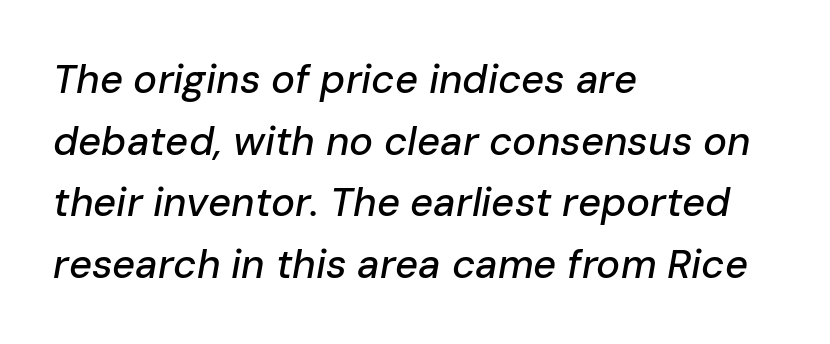
Q: Is the text italic (slanted)? A: Yes, it leans right by about 10 degrees.
Q: Is the text underlined? A: No.
Q: How is the paragraph aligned? A: Left-aligned.
Q: Is the spacing between letters normal or unusually wide? A: Normal.
Q: Is the spacing between lines tight, normal or loose? A: Normal.
Q: Width (condensed, normal, or wide)? A: Normal.
Q: Stroke contrast? A: Low.
Q: x-height? A: Medium.
Q: Monospaced? A: No.
